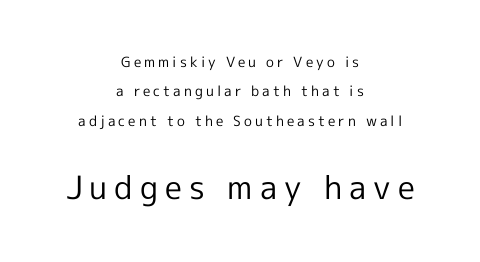
The image shows 32 px regular-weight sans-serif type, upright; set centered, loose line spacing (2.09x), unusually wide letter spacing (+0.22 em), not underlined; the second (bottom) block is 2.29x larger; a medium x-height.
